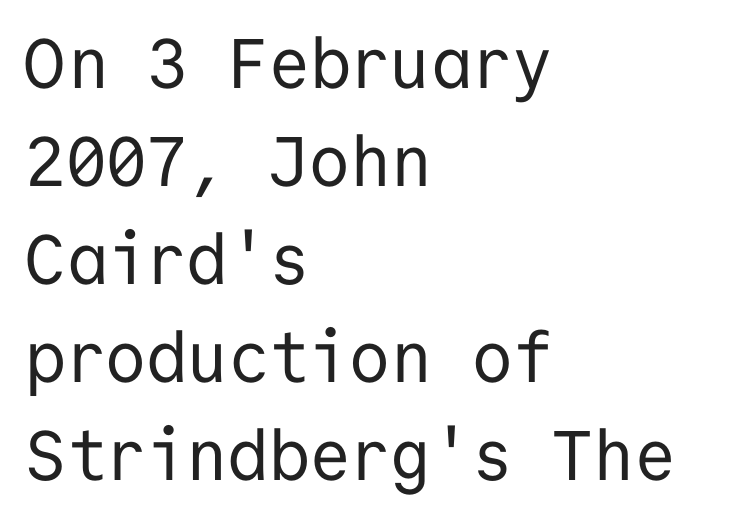
Weight class: somewhere from thin through regular. Regarding serifs, this sample does without them. Characters follow at the spacing the type designer built in. Check under the words: just untouched page.
